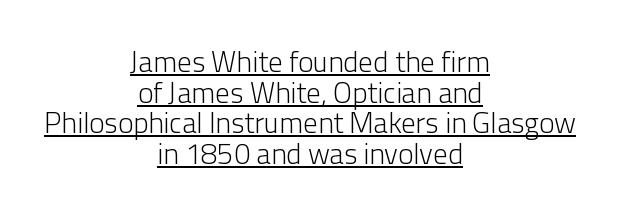
Q: Is the text bold? A: No.
Q: Is the text italic (slanted)? A: No, it is upright.
Q: Is the typeface a serif or a sans-serif typeface? A: Sans-serif.
Q: Is the text underlined? A: Yes.
Q: How is the paragraph aligned? A: Centered.
Q: Is the spacing between letters normal or unusually wide? A: Normal.
Q: Is the spacing between lines tight, normal or loose? A: Tight.
Q: Width (condensed, normal, or wide)? A: Normal.
Q: Stroke contrast? A: Low.
Q: x-height? A: Medium.
Q: Monospaced? A: No.
